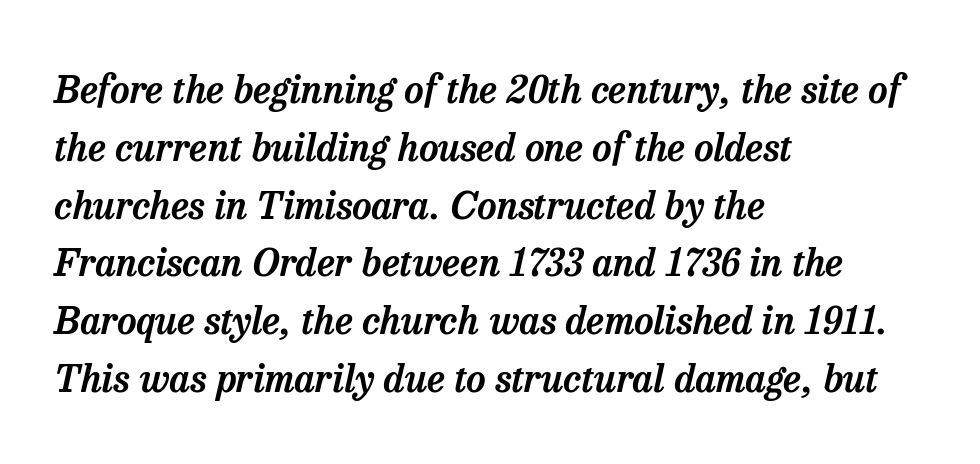
The type is set solid horizontally, with unmodified tracking. The block of text has a typical density, with ordinary space between rows. Emphasis-style slanted type is in use. Just letters on the line, the space beneath them empty.
